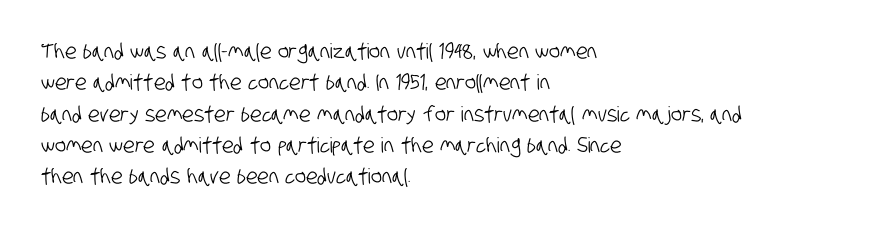
The image shows 21 px text type; set left-aligned, normal line spacing (1.49x), normal letter spacing, not underlined.
